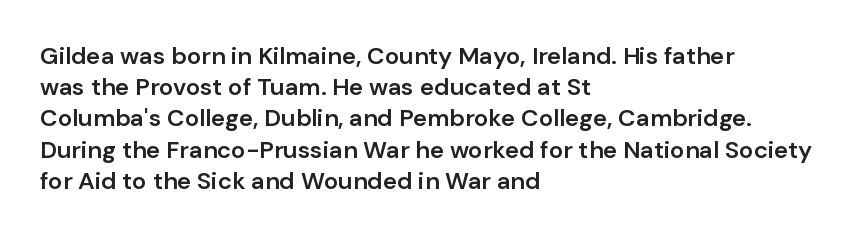
Q: Is the text bold? A: Semi-bold.
Q: Is the text italic (slanted)? A: No, it is upright.
Q: Is the text underlined? A: No.
Q: How is the paragraph aligned? A: Left-aligned.
Q: Is the spacing between letters normal or unusually wide? A: Normal.
Q: Is the spacing between lines tight, normal or loose? A: Normal.
